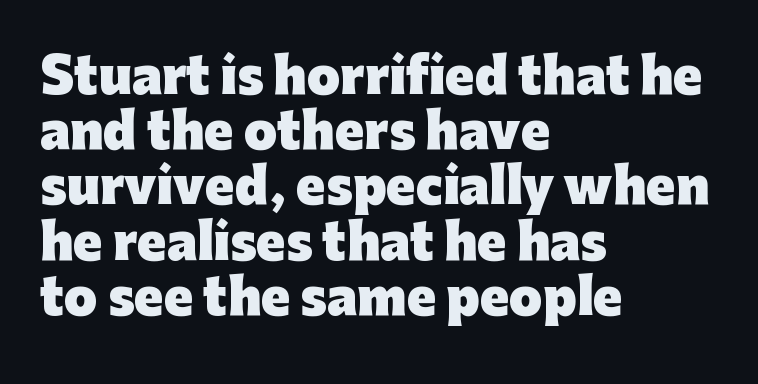
Inter-character spacing is left at the font's built-in metrics. How would I describe the line gaps? Narrow and economical. Check under the words: just untouched page. Are there feet on the stems? There aren't — it's a sans. The rendering uses natural spacing where letterforms have individual widths.
